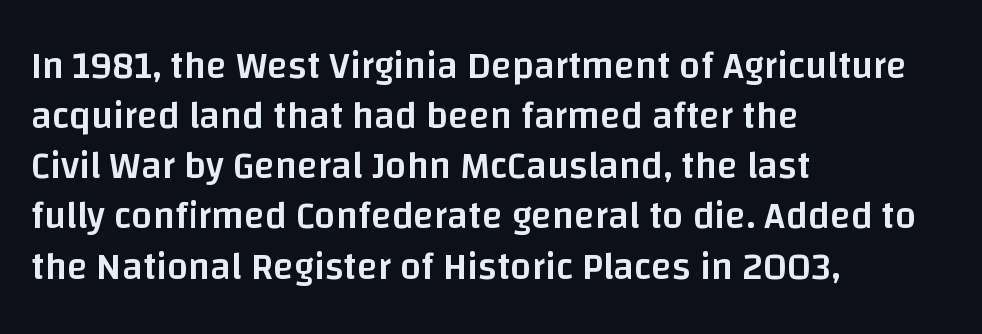
The image shows 38 px semibold sans-serif type, upright; set left-aligned, normal line spacing (1.32x), normal letter spacing, not underlined; low stroke contrast and a large x-height.
